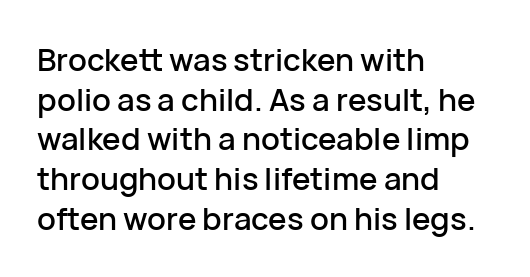
The image shows 31 px sans-serif type, upright; set left-aligned, normal line spacing (1.28x), normal letter spacing, not underlined; low stroke contrast and a medium x-height.
